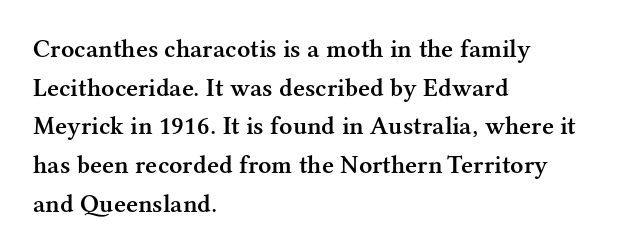
The image shows 26 px text type, upright; set left-aligned, normal line spacing (1.49x), normal letter spacing, not underlined.
